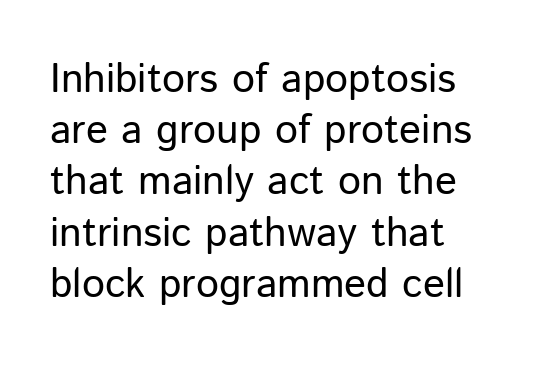
The image shows 41 px regular-weight sans-serif type, upright; set normal line spacing (1.25x), normal letter spacing, not underlined; low stroke contrast and a medium x-height.
